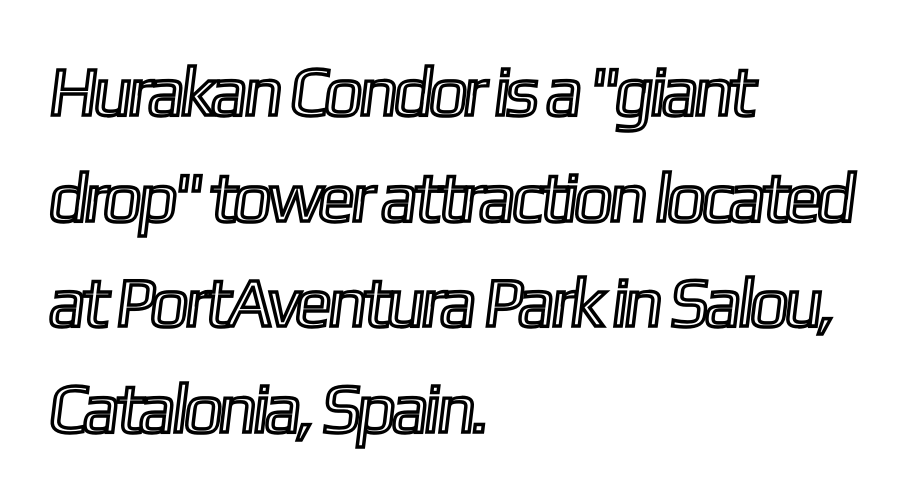
Here the glyphs are tracked normally, forming tight word shapes. The face used here is proportionally spaced, like ordinary book or web type. Descenders are the only things crossing below the line. One glance says typical: line gaps are just what's usual. Leftover space on each line is placed entirely after the last word.
